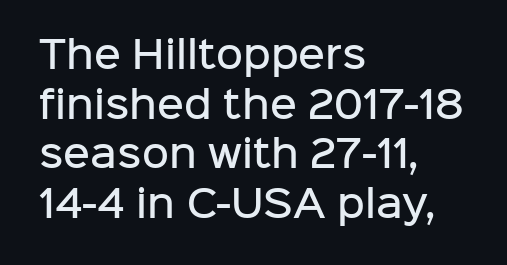
{"serif": "no", "italic": "no", "bold": "semi", "weight": "semibold", "width": "normal", "stroke_contrast": "low", "x_height": "medium", "monospaced": "no", "underline": "no", "align": "left", "line_spacing": "normal", "line_spacing_ratio": 1.34, "letter_spacing": "normal", "letter_spacing_em": 0.0, "glyph_px": 37}
